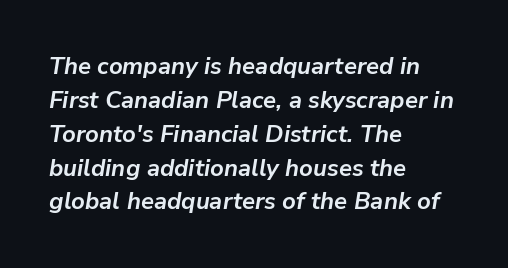
Q: Is the text bold? A: Yes.
Q: Is the text italic (slanted)? A: Yes, it leans right by about 9 degrees.
Q: Is the text underlined? A: No.
Q: How is the paragraph aligned? A: Left-aligned.
Q: Is the spacing between letters normal or unusually wide? A: Normal.
Q: Is the spacing between lines tight, normal or loose? A: Normal.
